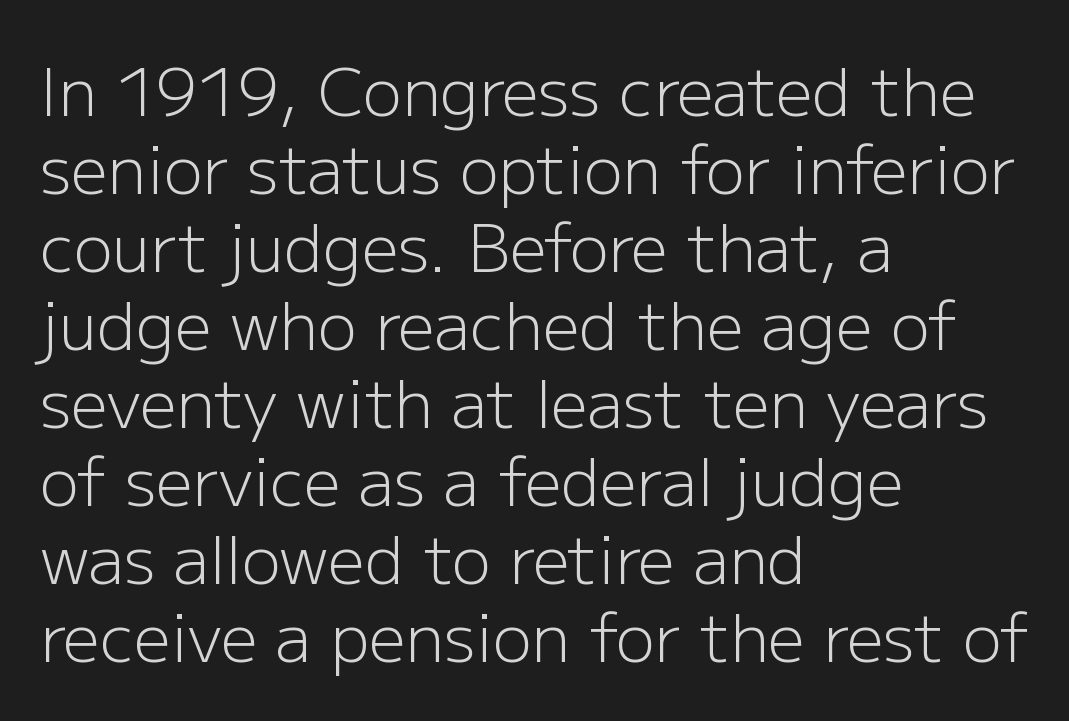
Q: Is the text bold? A: No.
Q: Is the text italic (slanted)? A: No, it is upright.
Q: Is the typeface a serif or a sans-serif typeface? A: Sans-serif.
Q: Is the text underlined? A: No.
Q: How is the paragraph aligned? A: Left-aligned.
Q: Is the spacing between letters normal or unusually wide? A: Normal.
Q: Width (condensed, normal, or wide)? A: Normal.
Q: Stroke contrast? A: Low.
Q: x-height? A: Medium.
Q: Monospaced? A: No.
